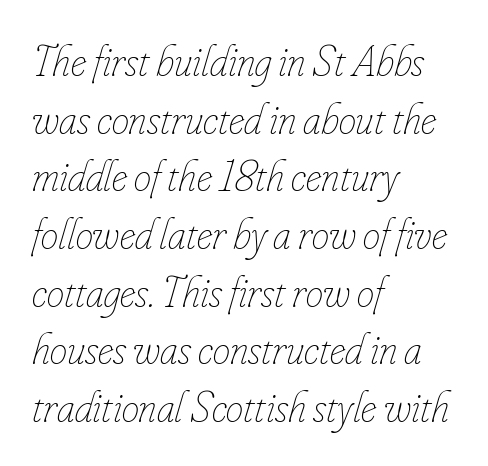
The specimen omits any rule beneath the text block's lines. Standard letterfit; no display-style spreading of the glyphs. Spacing verdict: proportional, widths tailored to each character. Counters stay open thanks to moderate or lighter strokes. Leading: standard.
